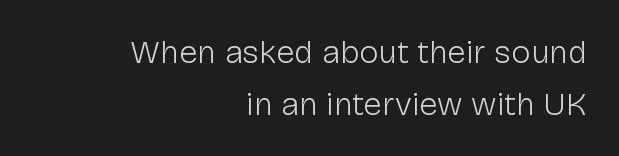
Q: Is the text bold? A: No.
Q: Is the text italic (slanted)? A: No, it is upright.
Q: Is the typeface a serif or a sans-serif typeface? A: Sans-serif.
Q: Is the text underlined? A: No.
Q: How is the paragraph aligned? A: Right-aligned.
Q: Is the spacing between letters normal or unusually wide? A: Normal.
Q: Is the spacing between lines tight, normal or loose? A: Normal.
Q: Width (condensed, normal, or wide)? A: Normal.
Q: Stroke contrast? A: Low.
Q: x-height? A: Medium.
Q: Monospaced? A: No.
